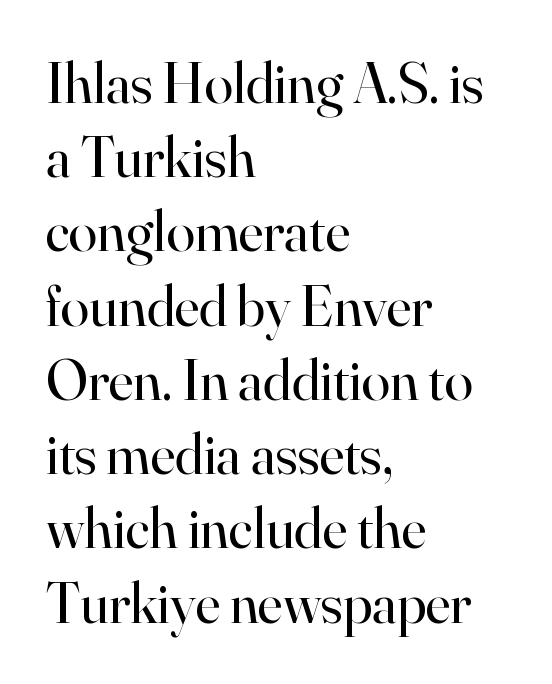
Q: Is the text bold? A: No.
Q: Is the text italic (slanted)? A: No, it is upright.
Q: Is the typeface a serif or a sans-serif typeface? A: Serif.
Q: Is the text underlined? A: No.
Q: How is the paragraph aligned? A: Left-aligned.
Q: Is the spacing between letters normal or unusually wide? A: Normal.
Q: Is the spacing between lines tight, normal or loose? A: Normal.
Q: Width (condensed, normal, or wide)? A: Normal.
Q: Stroke contrast? A: High.
Q: x-height? A: Small.
Q: Monospaced? A: No.
